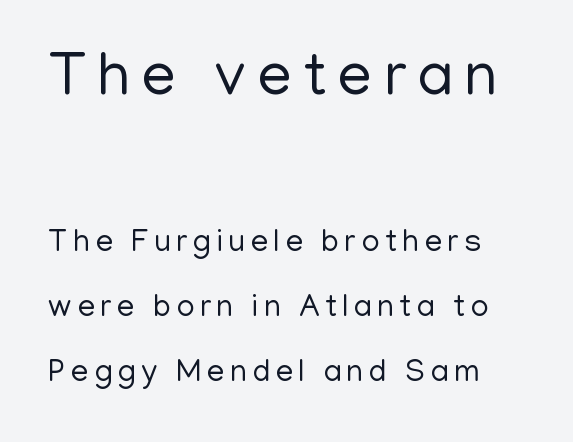
Vertically, the passage feels expansive, rows floating well apart. These lines are rendered in a variable-pitch font. Visually, the top section dominates because its glyphs are scaled up. Stroke mass is kept to a normal reading level or below. The type sits square on the baseline with zero lean. Each letter's strokes conclude bluntly, with no projecting serifs.
